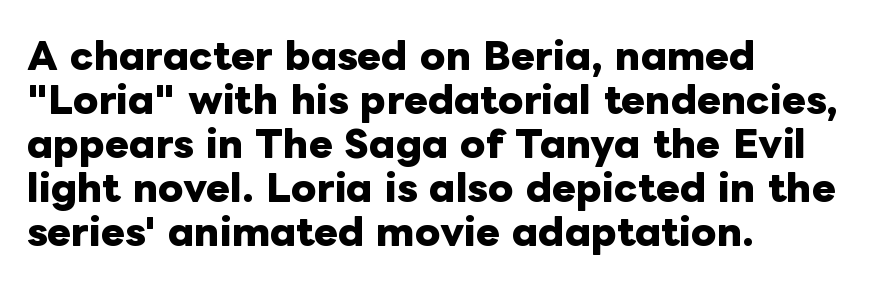
Q: Is the text bold? A: Yes.
Q: Is the text italic (slanted)? A: No, it is upright.
Q: Is the text underlined? A: No.
Q: How is the paragraph aligned? A: Left-aligned.
Q: Is the spacing between letters normal or unusually wide? A: Normal.
Q: Width (condensed, normal, or wide)? A: Normal.
Q: Stroke contrast? A: Low.
Q: x-height? A: Medium.
Q: Monospaced? A: No.
